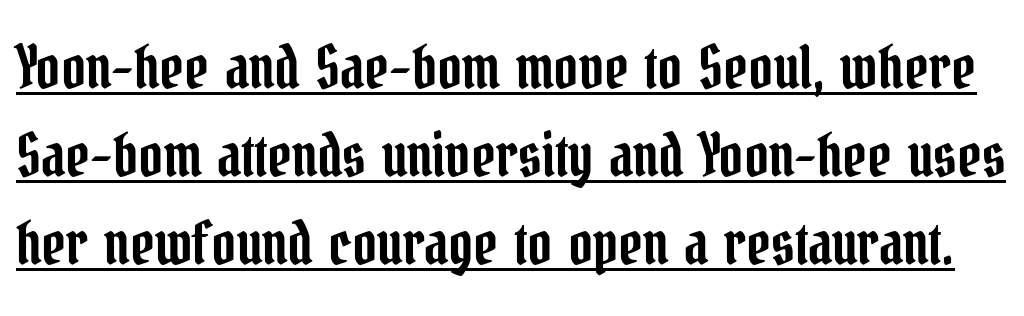
The image shows 59 px condensed serif type, upright; set normal line spacing (1.49x), normal letter spacing, underlined; low stroke contrast and a medium x-height.
